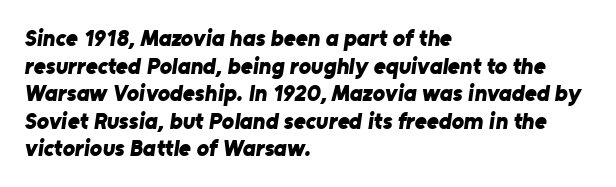
{"bold": "yes", "underline": "no", "align": "left", "line_spacing_ratio": 1.2, "letter_spacing": "normal", "letter_spacing_em": 0.0, "glyph_px": 23}
